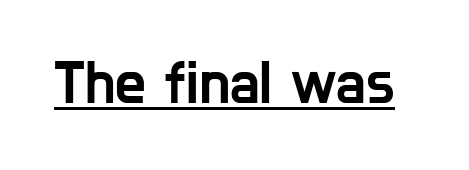
The image shows 61 px condensed sans-serif type, upright; set normal letter spacing, underlined; low stroke contrast and a medium x-height.
